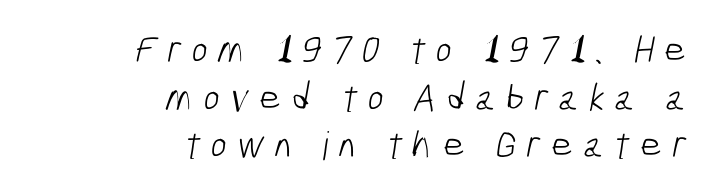
{"serif": "no", "bold": "no", "weight": "light", "width": "condensed", "stroke_contrast": "low", "x_height": "medium", "monospaced": "no", "underline": "no", "align": "right", "line_spacing_ratio": 1.22, "letter_spacing": "wide", "letter_spacing_em": 0.25, "glyph_px": 39}
